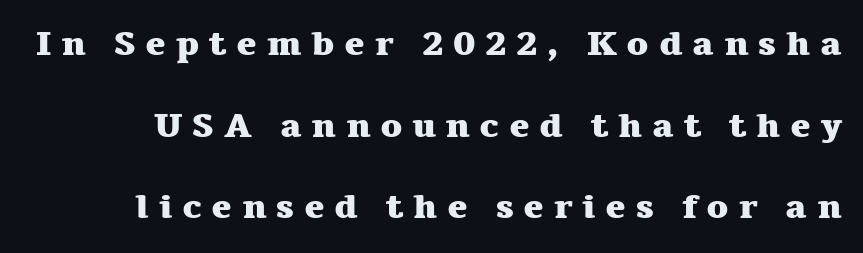
Looks like regular typesetting: each glyph gets only the width it needs. Widely set lines give the paragraph a tall, airy silhouette. A full-strength bold gives these letters their thick strokes. Typographically, this falls in the serif category. Ordinary non-slanted type is in use. The specimen omits any rule beneath the text block's lines.
